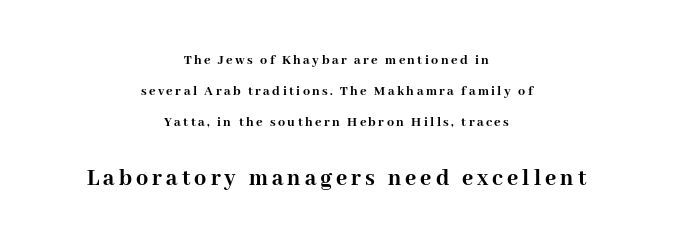
Clear beneath every line of the passage. The typography opts for an upright posture over an oblique one. The setting favours the middle, as headings and verse often do. Rows of type keep a wide berth in the vertical direction. What weight is shown? A full bold with thick strokes. Between these two stacked blocks, the lower one wins on size.
